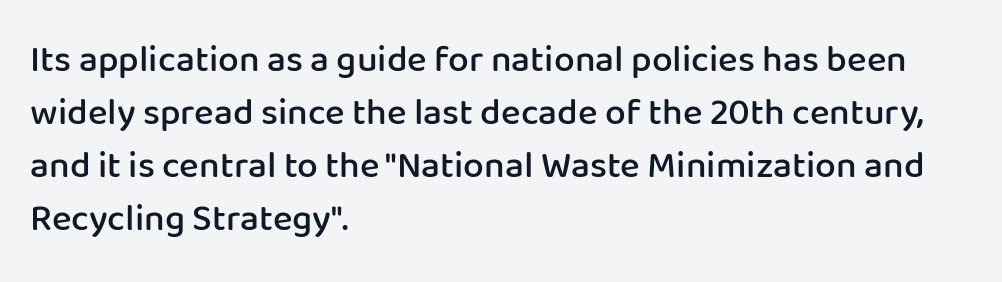
Q: Is the text bold? A: Semi-bold.
Q: Is the text italic (slanted)? A: No, it is upright.
Q: Is the typeface a serif or a sans-serif typeface? A: Sans-serif.
Q: Is the text underlined? A: No.
Q: How is the paragraph aligned? A: Left-aligned.
Q: Is the spacing between letters normal or unusually wide? A: Normal.
Q: Is the spacing between lines tight, normal or loose? A: Normal.
Q: Width (condensed, normal, or wide)? A: Normal.
Q: Stroke contrast? A: Low.
Q: x-height? A: Medium.
Q: Monospaced? A: No.
